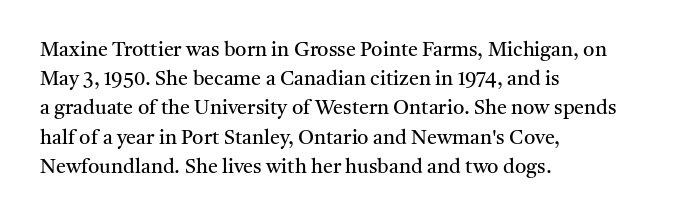
{"italic": "no", "bold": "no", "underline": "no", "align": "left", "line_spacing": "normal", "line_spacing_ratio": 1.46, "letter_spacing": "normal", "letter_spacing_em": 0.0, "glyph_px": 20}
